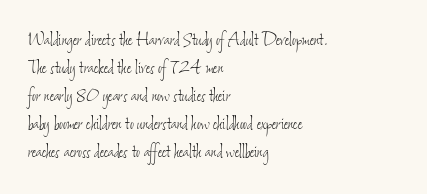
The image shows 21 px text type; set left-aligned, normal line spacing (1.33x), normal letter spacing, not underlined.
